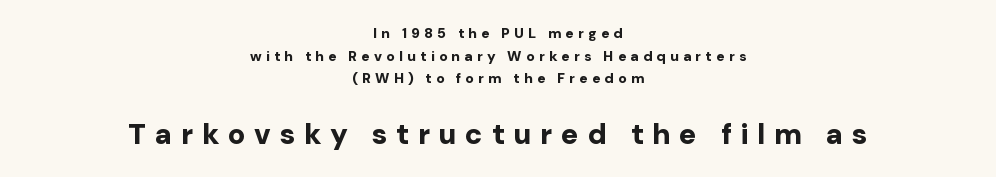
The tracking reads as deliberately expanded to a designer's eye. Horizontally, the lines are justified to the midpoint only. The words here are not underlined. Does the lettering tilt? It doesn't — this is upright.
